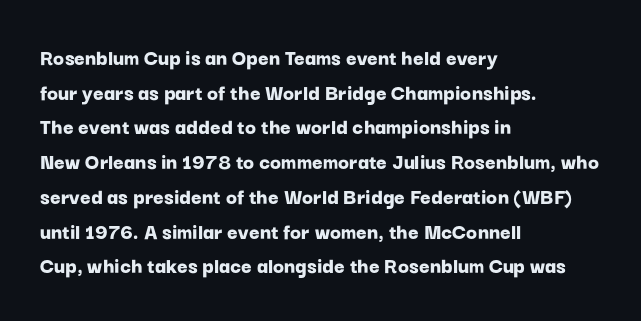
Q: Is the text bold? A: Yes.
Q: Is the text italic (slanted)? A: No, it is upright.
Q: Is the text underlined? A: No.
Q: How is the paragraph aligned? A: Left-aligned.
Q: Is the spacing between letters normal or unusually wide? A: Normal.
Q: Is the spacing between lines tight, normal or loose? A: Normal.
